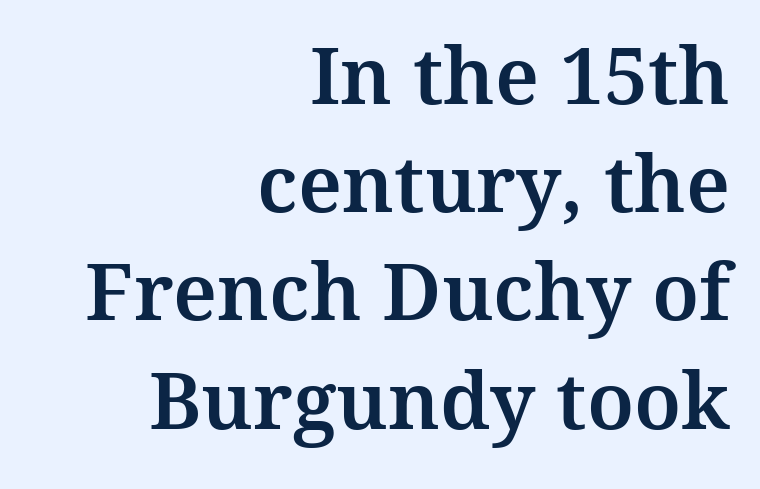
Q: Is the text italic (slanted)? A: No, it is upright.
Q: Is the typeface a serif or a sans-serif typeface? A: Serif.
Q: Is the text underlined? A: No.
Q: How is the paragraph aligned? A: Right-aligned.
Q: Is the spacing between letters normal or unusually wide? A: Normal.
Q: Is the spacing between lines tight, normal or loose? A: Normal.
Q: Width (condensed, normal, or wide)? A: Normal.
Q: Stroke contrast? A: Medium.
Q: x-height? A: Medium.
Q: Monospaced? A: No.
